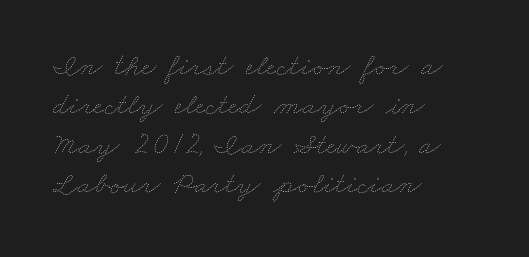
Q: Is the text bold? A: No.
Q: Is the text underlined? A: No.
Q: How is the paragraph aligned? A: Left-aligned.
Q: Is the spacing between letters normal or unusually wide? A: Normal.
Q: Is the spacing between lines tight, normal or loose? A: Normal.
Q: Width (condensed, normal, or wide)? A: Wide.
Q: Stroke contrast? A: Low.
Q: x-height? A: Small.
Q: Monospaced? A: No.
